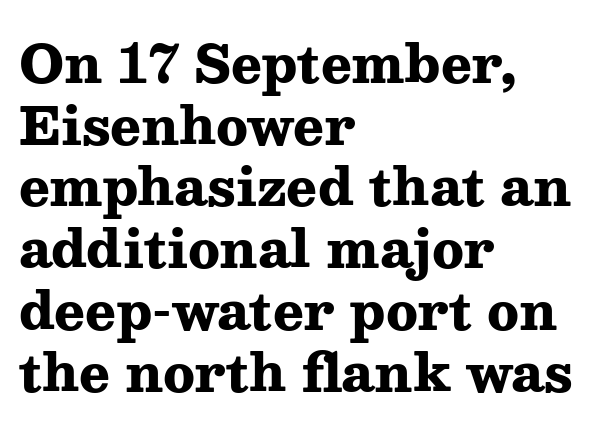
{"serif": "yes", "italic": "no", "bold": "yes", "weight": "heavy", "width": "wide", "stroke_contrast": "medium", "x_height": "medium", "monospaced": "no", "underline": "no", "align": "left", "line_spacing_ratio": 1.21, "letter_spacing": "normal", "letter_spacing_em": 0.0, "glyph_px": 51}
